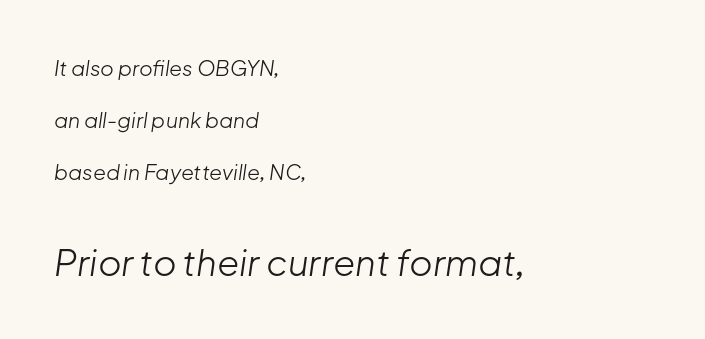
Honestly, there is no underline to notice here at all. Notice how the stems are inclined rather than vertical — that's the hallmark of italics. Small over large — that's the arrangement of the two blocks here. Where is the straight margin? On the left. The designer dialed line spacing up above the default. What stands out about the letter spacing? Nothing — it is the standard amount.
